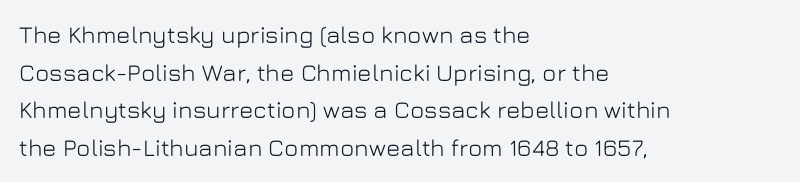
{"italic": "no", "underline": "no", "align": "left", "line_spacing": "normal", "line_spacing_ratio": 1.57, "letter_spacing": "normal", "letter_spacing_em": 0.0, "glyph_px": 24}
